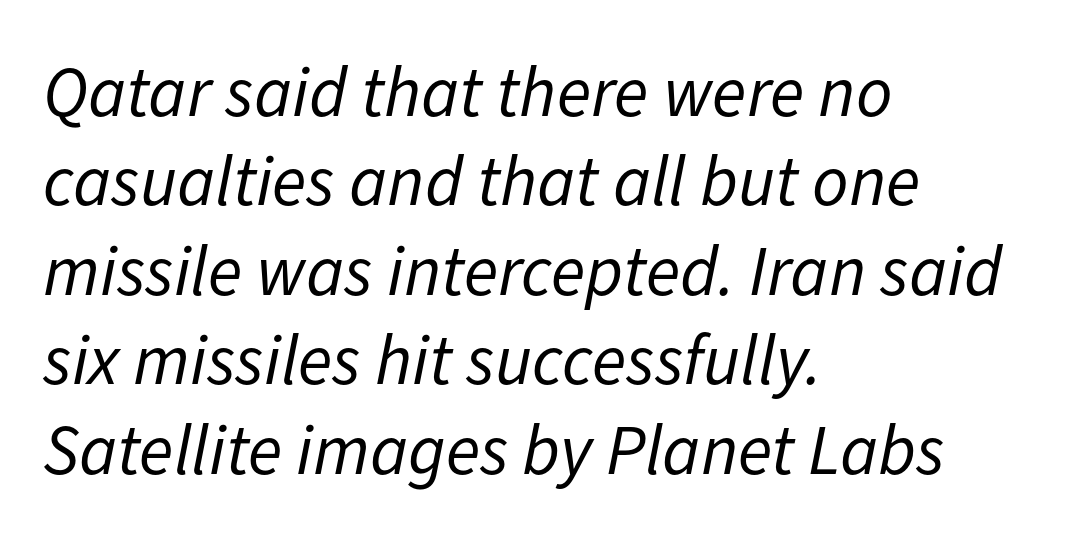
{"italic": "yes", "lean": "right", "slant_degrees": 11, "bold": "no", "weight": "regular", "width": "normal", "stroke_contrast": "low", "x_height": "medium", "monospaced": "no", "underline": "no", "align": "left", "line_spacing": "normal", "line_spacing_ratio": 1.26, "letter_spacing": "normal", "letter_spacing_em": 0.0, "glyph_px": 71}
